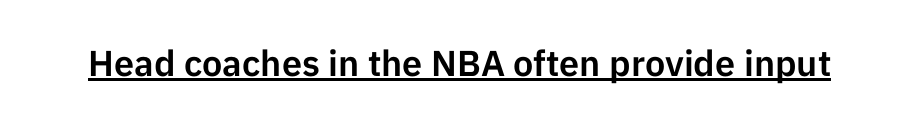
Q: Is the text italic (slanted)? A: No, it is upright.
Q: Is the typeface a serif or a sans-serif typeface? A: Sans-serif.
Q: Is the text underlined? A: Yes.
Q: Is the spacing between letters normal or unusually wide? A: Normal.
Q: Width (condensed, normal, or wide)? A: Normal.
Q: Stroke contrast? A: Low.
Q: x-height? A: Medium.
Q: Monospaced? A: No.
